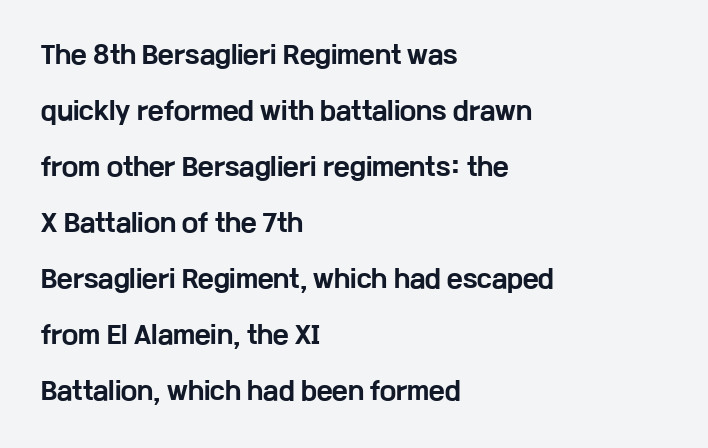
Q: Is the text bold? A: Yes.
Q: Is the text italic (slanted)? A: No, it is upright.
Q: Is the text underlined? A: No.
Q: How is the paragraph aligned? A: Left-aligned.
Q: Is the spacing between letters normal or unusually wide? A: Normal.
Q: Is the spacing between lines tight, normal or loose? A: Loose.
